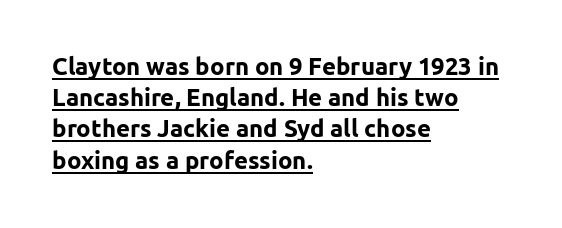
The image shows 24 px bold type, upright; set left-aligned, normal line spacing (1.3x), normal letter spacing, underlined.
